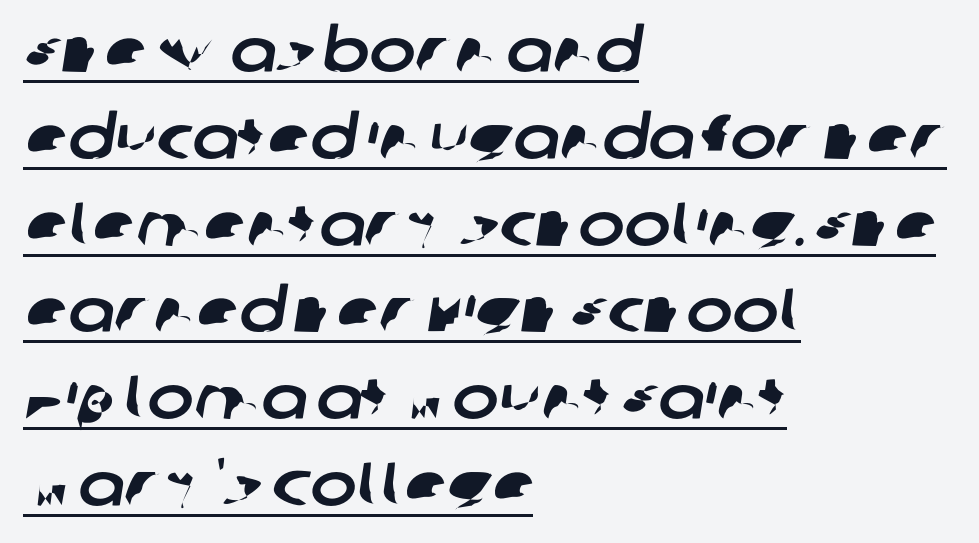
Notice how descenders clear the ascenders below comfortably — that's standard leading. Letter spacing: default. The characters display no serif detailing; their extremities are plain. Character widths vary here, with narrow letters taking less room than wide ones. One-word summary of the alignment: left. A continuous stroke trails under the words, as in a hyperlink.
